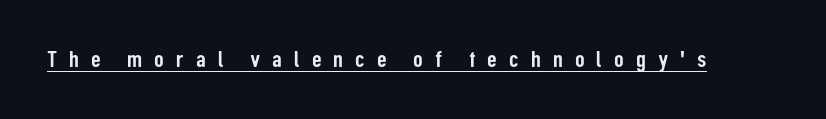
The image shows 24 px text type, upright; set unusually wide letter spacing (+0.5 em), underlined.
